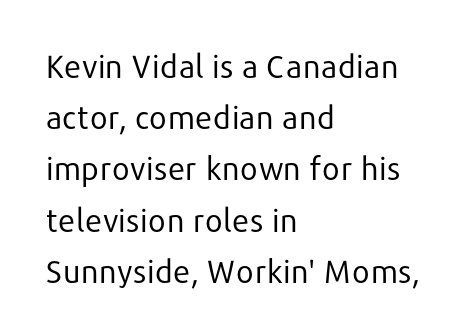
Reading down the column, the eye jumps a familiar distance to each next line. A student would call this left alignment; a typographer would say flush left, rag right. Are there feet on the stems? There aren't — it's a sans. Is this a fixed-width face? No — the glyphs have proportional, varying widths. Vertical stems look standard width or narrower in stroke.
